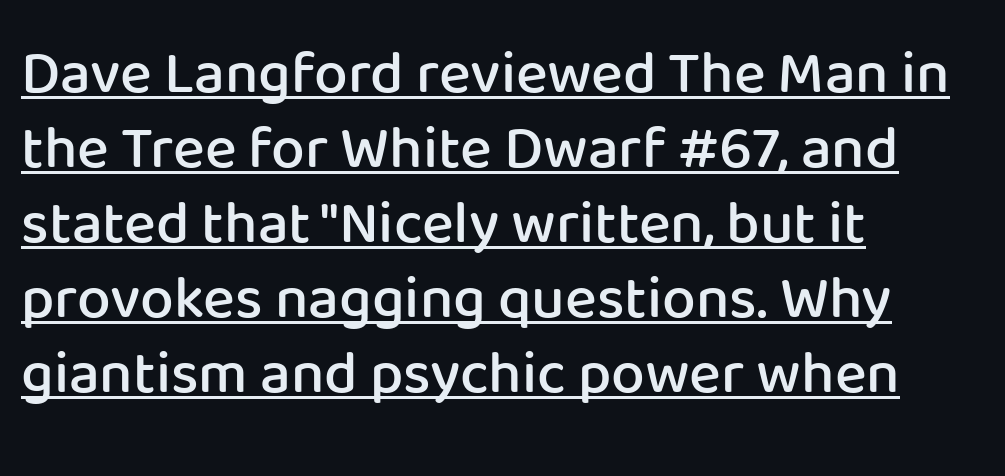
Q: Is the text bold? A: Semi-bold.
Q: Is the text italic (slanted)? A: No, it is upright.
Q: Is the typeface a serif or a sans-serif typeface? A: Sans-serif.
Q: Is the text underlined? A: Yes.
Q: How is the paragraph aligned? A: Left-aligned.
Q: Is the spacing between letters normal or unusually wide? A: Normal.
Q: Is the spacing between lines tight, normal or loose? A: Normal.
Q: Width (condensed, normal, or wide)? A: Normal.
Q: Stroke contrast? A: Low.
Q: x-height? A: Medium.
Q: Monospaced? A: No.
